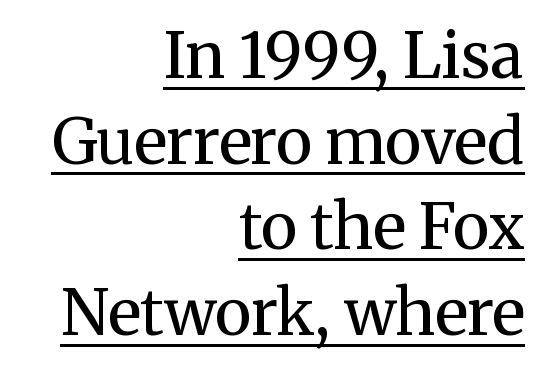
The image shows 63 px regular-weight serif type, upright; set right-aligned, normal line spacing (1.36x), normal letter spacing, underlined; medium stroke contrast and a medium x-height.
